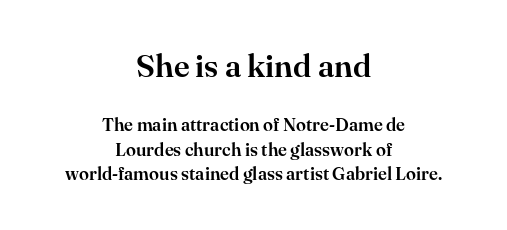
Q: Is the text italic (slanted)? A: No, it is upright.
Q: Is the typeface a serif or a sans-serif typeface? A: Serif.
Q: Is the text underlined? A: No.
Q: How is the paragraph aligned? A: Centered.
Q: Is the spacing between letters normal or unusually wide? A: Normal.
Q: Is the spacing between lines tight, normal or loose? A: Normal.
Q: Which block of text is set in a larger size, the first (top) or the second (bottom)? A: The first (top) one.
Q: Width (condensed, normal, or wide)? A: Normal.
Q: Stroke contrast? A: High.
Q: x-height? A: Small.
Q: Monospaced? A: No.
